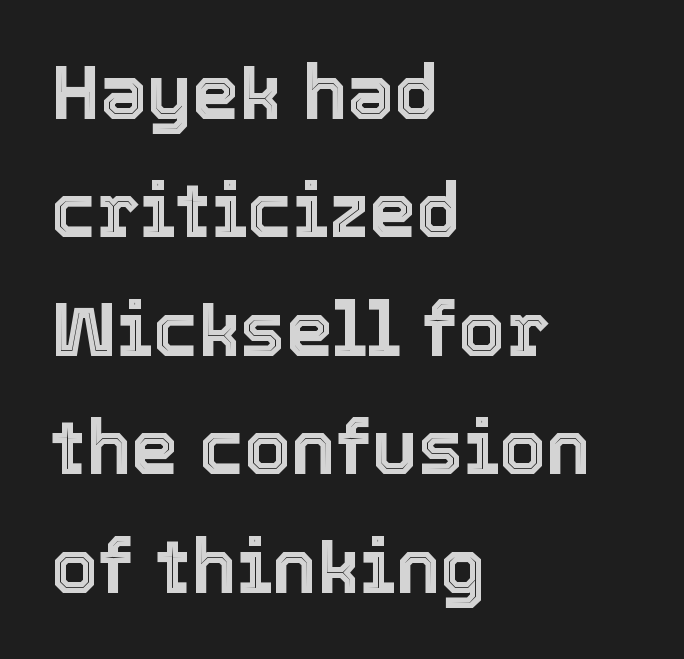
{"italic": "no", "width": "normal", "x_height": "medium", "monospaced": "no", "underline": "no", "align": "left", "line_spacing": "normal", "line_spacing_ratio": 1.58, "letter_spacing": "normal", "letter_spacing_em": 0.0, "glyph_px": 75}
